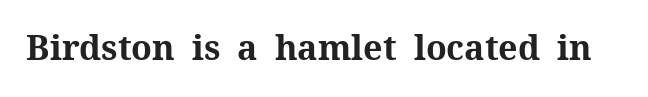
The image shows 34 px bold serif type, upright; set normal letter spacing, not underlined; medium stroke contrast and a medium x-height.
